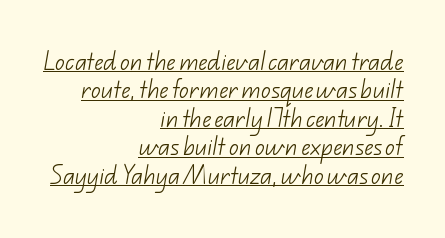
The image shows 20 px text type; set right-aligned, normal line spacing (1.42x), normal letter spacing, underlined.
